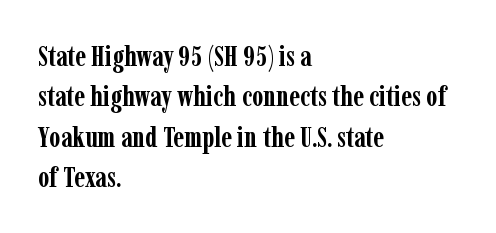
The strokes are fattened all the way to bold. The space between consecutive lines is moderate. Each word holds together tightly as a unit, with standard inter-letter gaps. This rendering features lettering with no underline. Classification — serif. Posture: vertical.
